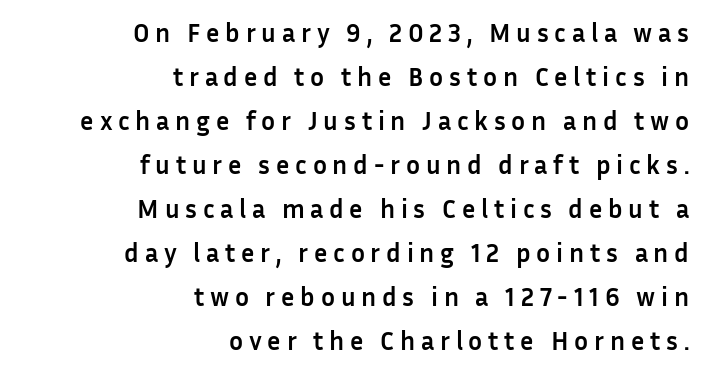
Glance below the letters and you will spot only blank space. Interline gaps are of average width in this sample. You can tell it's not italic because the verticals are truly vertical. I'd describe the lettering as bold — thick and assertive. Students, note that the glyphs here are deliberately spaced far apart. Compared with a flush-left layout, this one pins lines to the opposite, right side.
